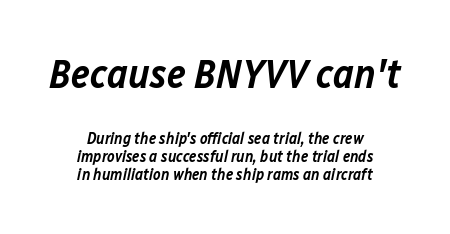
Q: Is the text bold? A: Semi-bold.
Q: Is the text italic (slanted)? A: Yes, it leans right by about 12 degrees.
Q: Is the text underlined? A: No.
Q: How is the paragraph aligned? A: Centered.
Q: Is the spacing between letters normal or unusually wide? A: Normal.
Q: Is the spacing between lines tight, normal or loose? A: Tight.
Q: Which block of text is set in a larger size, the first (top) or the second (bottom)? A: The first (top) one.
Q: Width (condensed, normal, or wide)? A: Normal.
Q: Stroke contrast? A: Low.
Q: x-height? A: Medium.
Q: Monospaced? A: No.
